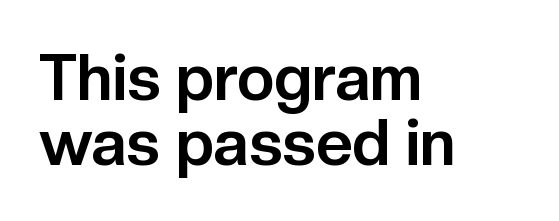
Q: Is the text bold? A: Yes.
Q: Is the text italic (slanted)? A: No, it is upright.
Q: Is the typeface a serif or a sans-serif typeface? A: Sans-serif.
Q: Is the text underlined? A: No.
Q: How is the paragraph aligned? A: Left-aligned.
Q: Is the spacing between letters normal or unusually wide? A: Normal.
Q: Is the spacing between lines tight, normal or loose? A: Tight.
Q: Width (condensed, normal, or wide)? A: Normal.
Q: Stroke contrast? A: Low.
Q: x-height? A: Medium.
Q: Monospaced? A: No.
